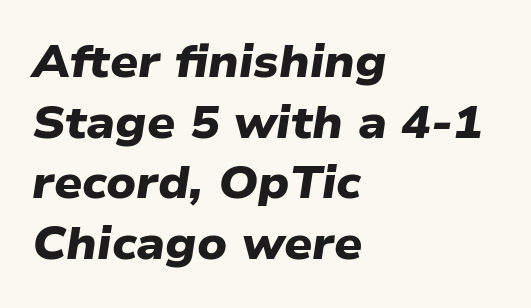
The image shows 44 px heavy, wide sans-serif type; set left-aligned, normal line spacing (1.38x), normal letter spacing, not underlined; low stroke contrast and a medium x-height.
